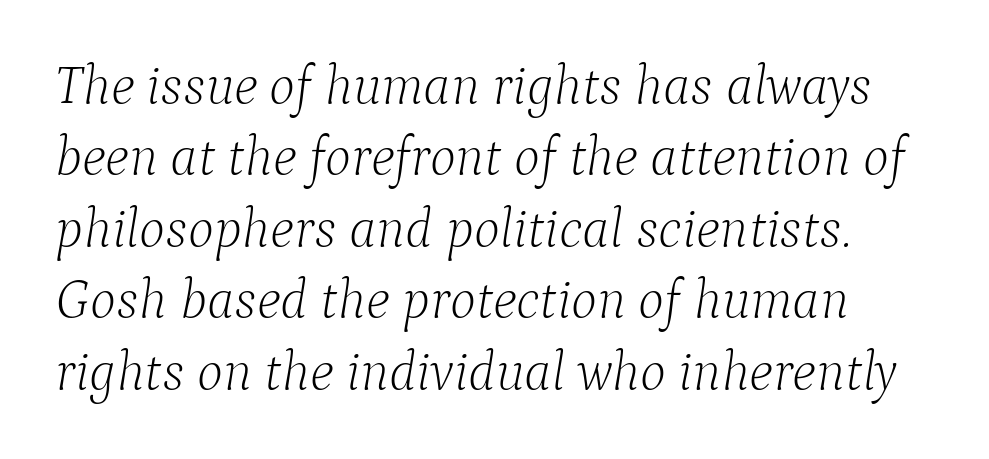
The image shows 55 px light serif type, italic (leaning right); set normal line spacing (1.3x), normal letter spacing, not underlined; low stroke contrast and a medium x-height.
